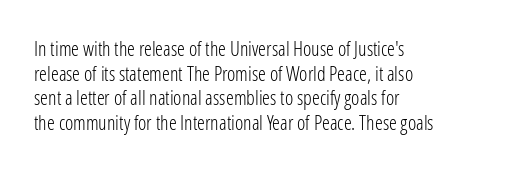
{"italic": "no", "bold": "no", "underline": "no", "align": "left", "line_spacing_ratio": 1.23, "letter_spacing": "normal", "letter_spacing_em": 0.0, "glyph_px": 20}
